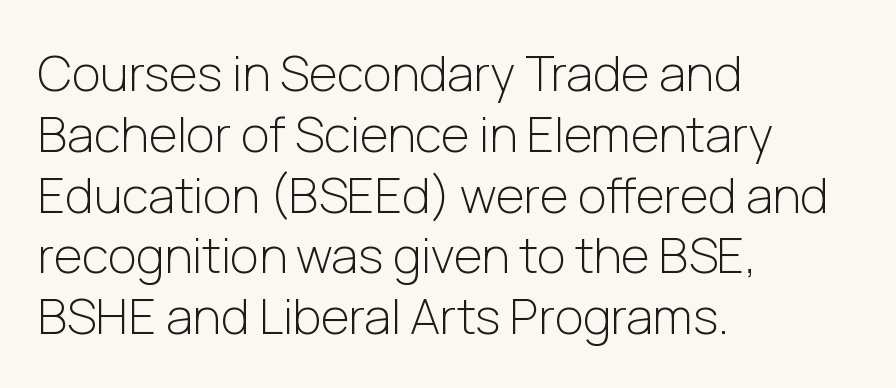
The image shows 49 px light sans-serif type, upright; set left-aligned, line spacing 1.24x, normal letter spacing, not underlined; low stroke contrast and a medium x-height.
